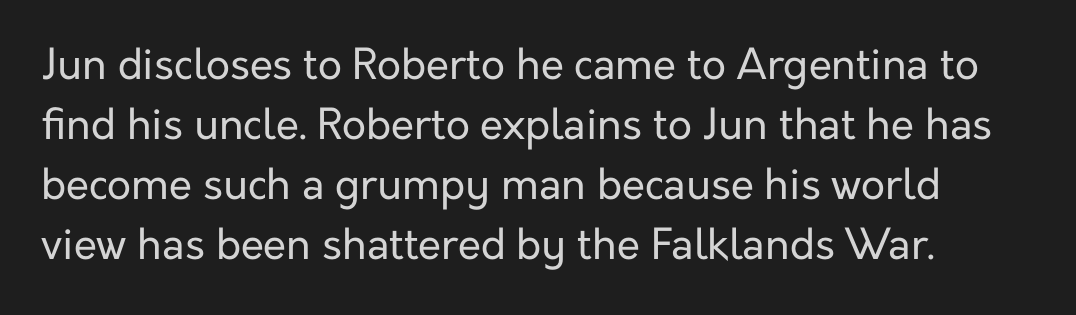
Q: Is the text bold? A: No.
Q: Is the text italic (slanted)? A: No, it is upright.
Q: Is the typeface a serif or a sans-serif typeface? A: Sans-serif.
Q: Is the text underlined? A: No.
Q: How is the paragraph aligned? A: Left-aligned.
Q: Is the spacing between letters normal or unusually wide? A: Normal.
Q: Is the spacing between lines tight, normal or loose? A: Normal.
Q: Width (condensed, normal, or wide)? A: Normal.
Q: Stroke contrast? A: Low.
Q: x-height? A: Medium.
Q: Monospaced? A: No.
